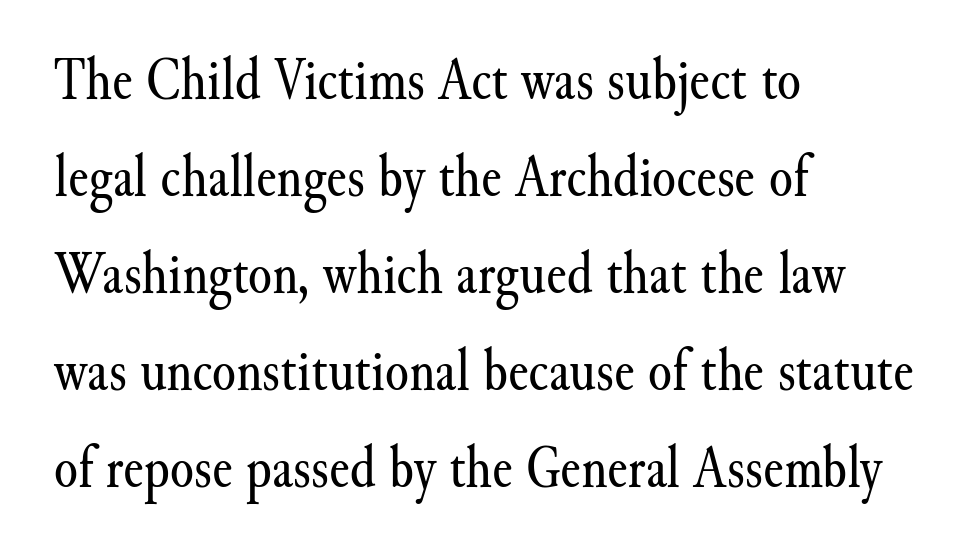
{"serif": "yes", "italic": "no", "bold": "no", "weight": "regular", "width": "normal", "stroke_contrast": "medium", "x_height": "small", "monospaced": "no", "underline": "no", "align": "left", "line_spacing": "normal", "line_spacing_ratio": 1.59, "letter_spacing": "normal", "letter_spacing_em": 0.0, "glyph_px": 61}
